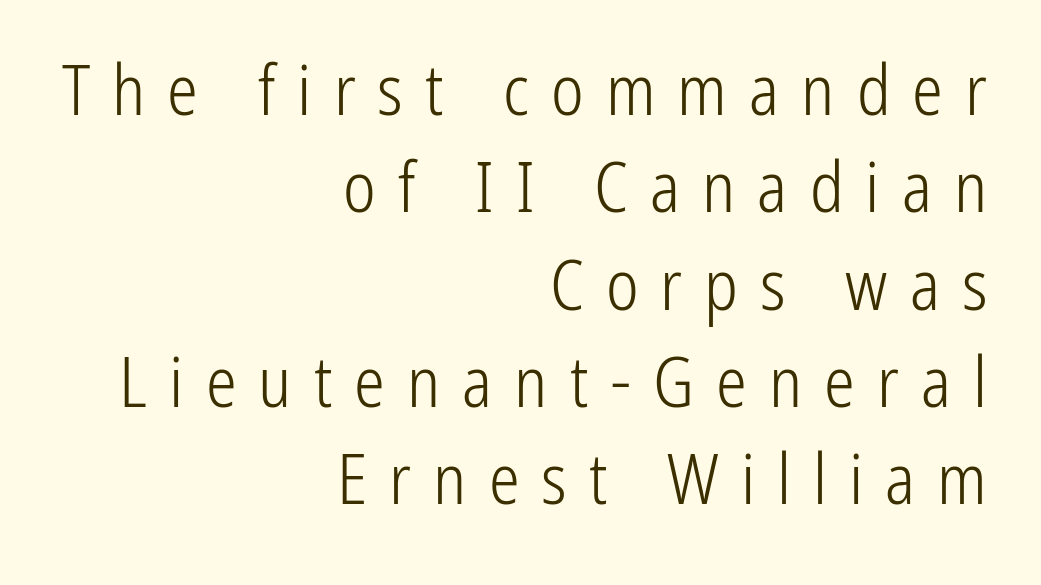
{"serif": "no", "italic": "no", "bold": "no", "weight": "light", "width": "condensed", "stroke_contrast": "low", "x_height": "medium", "monospaced": "no", "underline": "no", "align": "right", "line_spacing": "normal", "line_spacing_ratio": 1.41, "letter_spacing": "wide", "letter_spacing_em": 0.32, "glyph_px": 69}
